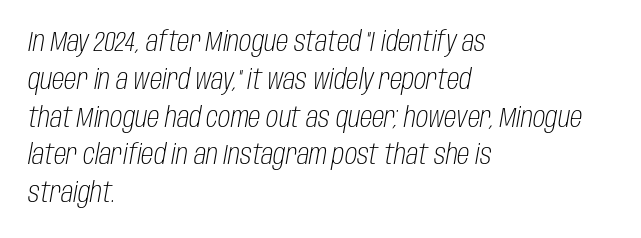
{"italic": "yes", "lean": "right", "slant_degrees": 10, "bold": "no", "weight": "light", "width": "condensed", "stroke_contrast": "low", "x_height": "large", "monospaced": "no", "underline": "no", "align": "left", "line_spacing": "normal", "line_spacing_ratio": 1.35, "letter_spacing": "normal", "letter_spacing_em": 0.0, "glyph_px": 28}
